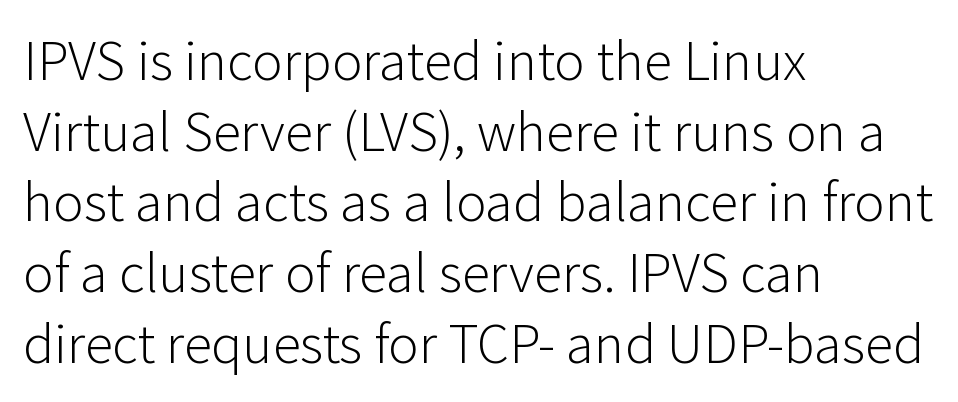
The image shows 57 px light sans-serif type, upright; set left-aligned, line spacing 1.24x, normal letter spacing, not underlined; low stroke contrast and a medium x-height.
